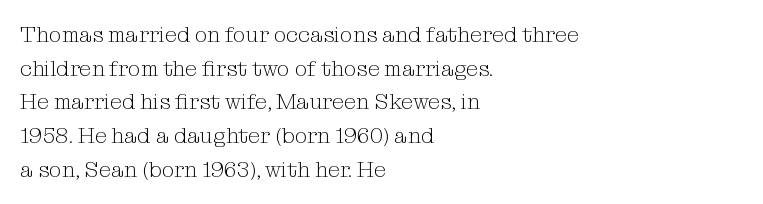
{"italic": "no", "bold": "no", "underline": "no", "align": "left", "line_spacing": "normal", "line_spacing_ratio": 1.53, "letter_spacing": "normal", "letter_spacing_em": 0.0, "glyph_px": 22}
